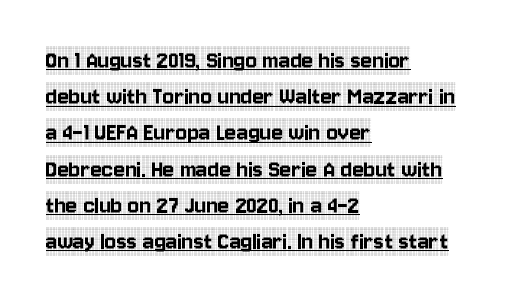
Each line of the rendering has a horizontal stroke beneath the glyphs. A classic flush-left, rag-right setting is used for this passage. The tracking reads as untouched default to a designer's eye. Upright lettering throughout. Does the leading feel generous? No, just average.
